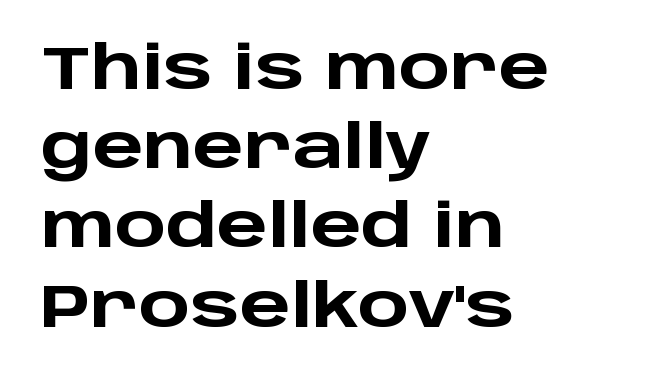
Q: Is the text bold? A: Yes.
Q: Is the text italic (slanted)? A: No, it is upright.
Q: Is the typeface a serif or a sans-serif typeface? A: Sans-serif.
Q: Is the text underlined? A: No.
Q: How is the paragraph aligned? A: Left-aligned.
Q: Is the spacing between letters normal or unusually wide? A: Normal.
Q: Is the spacing between lines tight, normal or loose? A: Normal.
Q: Width (condensed, normal, or wide)? A: Wide.
Q: Stroke contrast? A: Low.
Q: x-height? A: Large.
Q: Monospaced? A: No.
